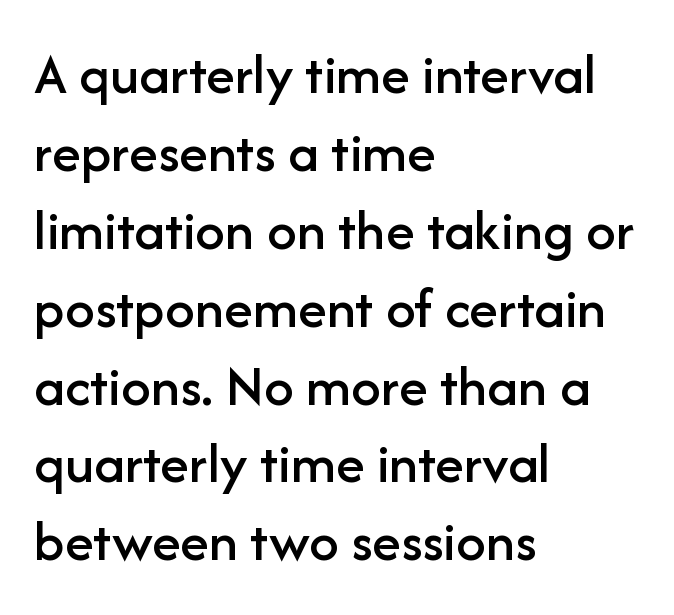
{"serif": "no", "italic": "no", "width": "normal", "stroke_contrast": "low", "x_height": "medium", "monospaced": "no", "underline": "no", "align": "left", "line_spacing": "normal", "line_spacing_ratio": 1.32, "letter_spacing": "normal", "letter_spacing_em": 0.0, "glyph_px": 59}
